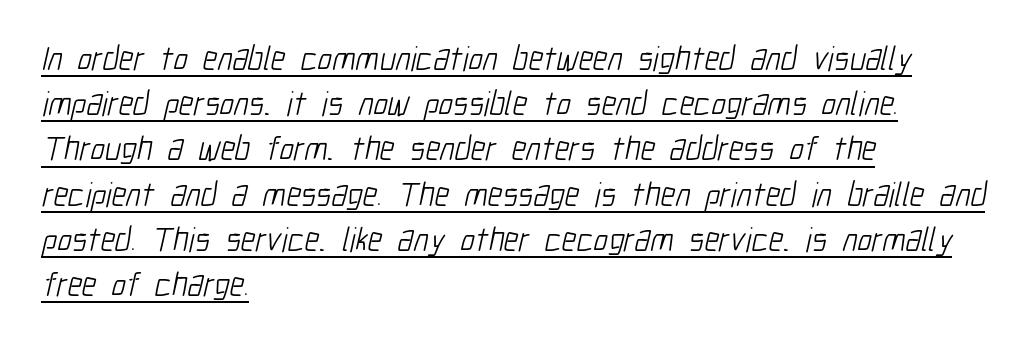
The image shows 34 px light, condensed sans-serif type; set left-aligned, normal line spacing (1.33x), normal letter spacing, underlined; low stroke contrast and a medium x-height.
